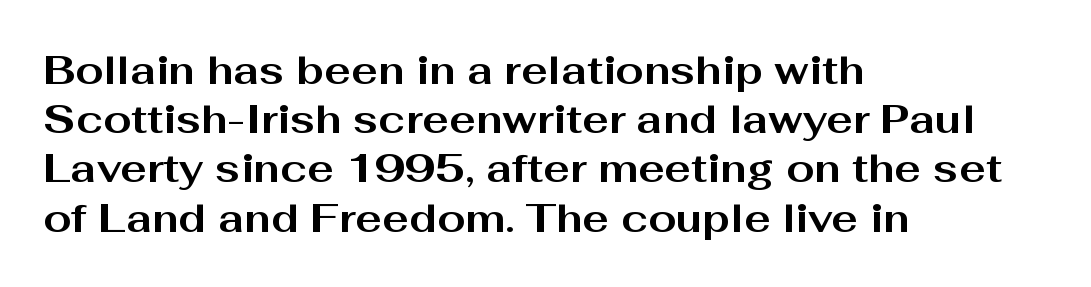
{"serif": "no", "italic": "no", "bold": "yes", "weight": "bold", "width": "wide", "stroke_contrast": "medium", "x_height": "medium", "monospaced": "no", "underline": "no", "align": "left", "line_spacing_ratio": 1.23, "letter_spacing": "normal", "letter_spacing_em": 0.0, "glyph_px": 40}
